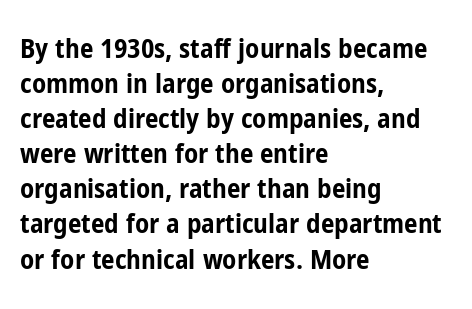
{"italic": "no", "bold": "yes", "underline": "no", "align": "left", "line_spacing": "normal", "line_spacing_ratio": 1.3, "letter_spacing": "normal", "letter_spacing_em": 0.0, "glyph_px": 27}
